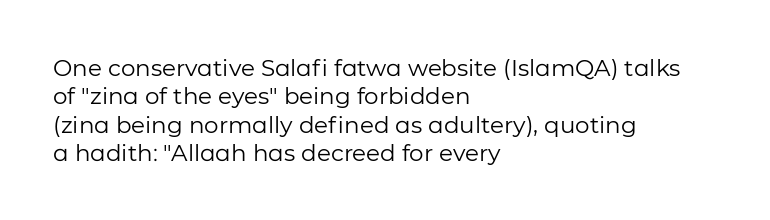
Nobody touched the tracking dial on this one. Visually the block forms a straight wall on the left and a jagged coastline on the right. Posture: upright roman. Beneath every word, the page is bare.
